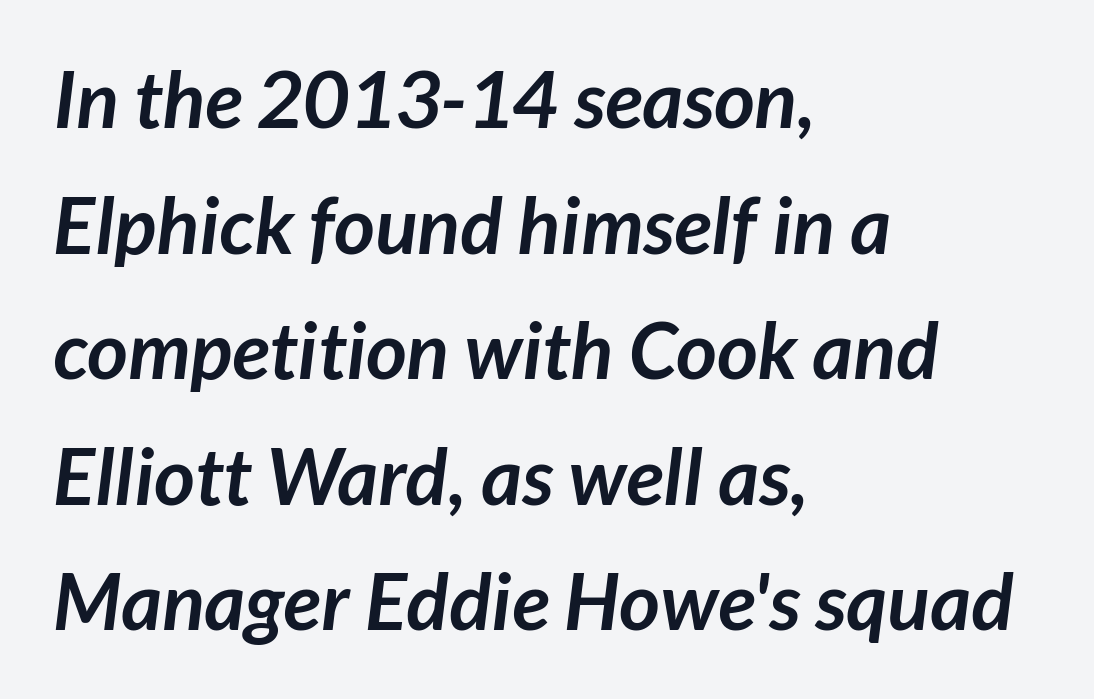
The image shows 79 px semibold sans-serif type; set left-aligned, normal line spacing (1.59x), normal letter spacing, not underlined; low stroke contrast and a medium x-height.
